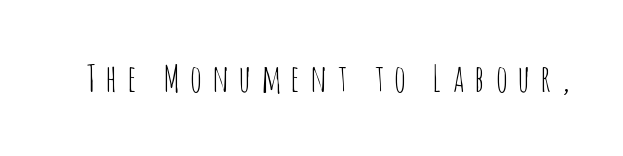
The image shows 37 px thin, condensed sans-serif type, upright; set unusually wide letter spacing (+0.29 em), not underlined; low stroke contrast and a large x-height.
